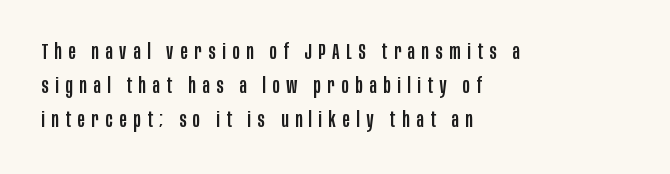
Leading matches the norm, producing a regular column. A typesetter would call this heavily tracked-out type. The ragged edge is on the right, which tells us the setting is flush left. Ordinary non-slanted type is in use. Letters rest on an invisible, unmarked baseline.
